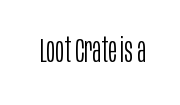
Regarding serifs, this sample does without them. Quick note: underline off. Looks like regular typesetting: each glyph gets only the width it needs. The horizontal fit of the characters is conventional and even. Characters remain perfectly vertical along every line. Counters stay open thanks to moderate or lighter strokes.
